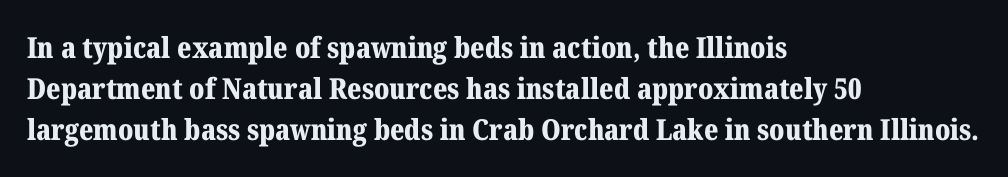
The text block is weighted toward the left margin, trailing off unevenly rightward. This is serif lettering, the kind often seen in printed books. Standard letterfit; no display-style spreading of the glyphs. As a designer I'd log this as weight 700, bold.
